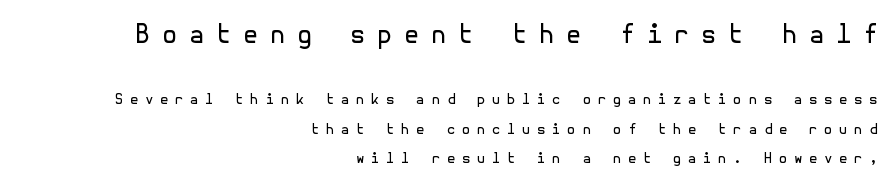
{"italic": "no", "bold": "no", "underline": "no", "align": "right", "line_spacing": "loose", "line_spacing_ratio": 2.09, "letter_spacing": "wide", "letter_spacing_em": 0.46, "larger_block": "first", "size_ratio": 1.79, "glyph_px": 25}
